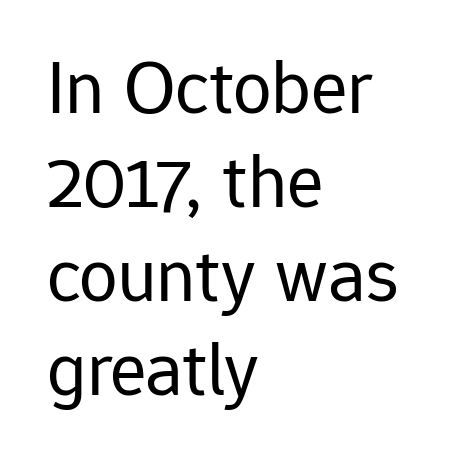
Q: Is the text bold? A: No.
Q: Is the text italic (slanted)? A: No, it is upright.
Q: Is the typeface a serif or a sans-serif typeface? A: Sans-serif.
Q: Is the text underlined? A: No.
Q: How is the paragraph aligned? A: Left-aligned.
Q: Is the spacing between letters normal or unusually wide? A: Normal.
Q: Width (condensed, normal, or wide)? A: Normal.
Q: Stroke contrast? A: Low.
Q: x-height? A: Medium.
Q: Monospaced? A: No.
